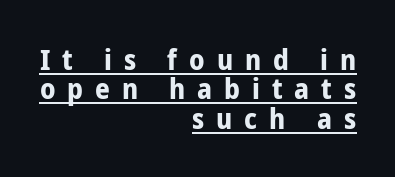
Check the space under the baseline: a stroke is drawn there. You'd pick this weight for a headline — it's a proper bold. Is there any slant? The stems are plumb. Regarding serifs, this sample does without them. Does the copy run flush right? Yes — the right margin is perfectly even. Looks like regular typesetting: each glyph gets only the width it needs.
